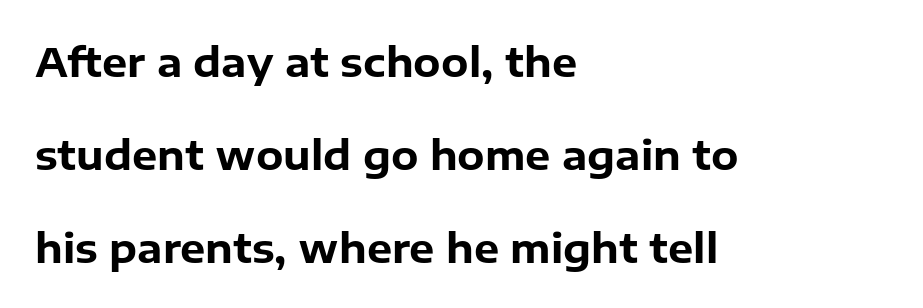
In terms of weight, the rendering is a true, heavy bold. This sample is left-justified, so line endings fall wherever the words run out. The font's upright variant was chosen for this text. The gap between lines stays unmarked.
